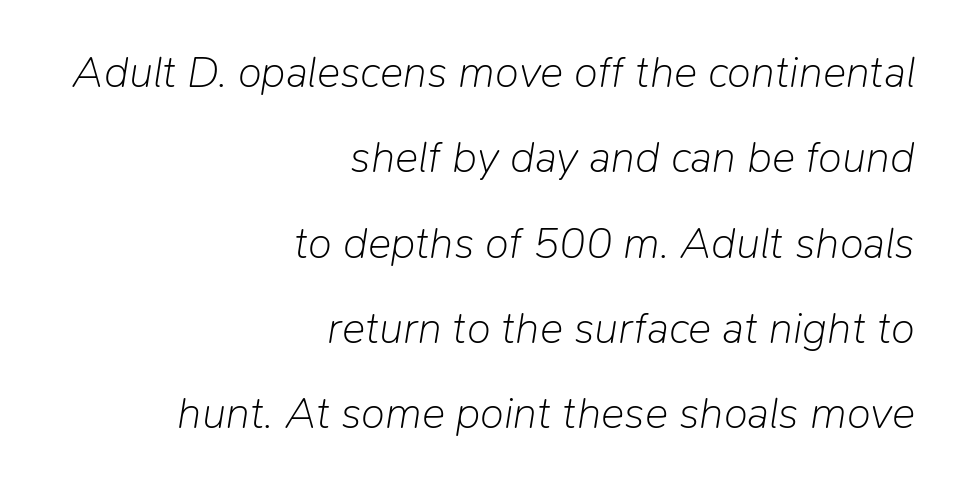
Q: Is the text bold? A: No.
Q: Is the text italic (slanted)? A: Yes, it leans right by about 9 degrees.
Q: Is the text underlined? A: No.
Q: How is the paragraph aligned? A: Right-aligned.
Q: Is the spacing between letters normal or unusually wide? A: Normal.
Q: Is the spacing between lines tight, normal or loose? A: Loose.
Q: Width (condensed, normal, or wide)? A: Normal.
Q: Stroke contrast? A: Low.
Q: x-height? A: Medium.
Q: Monospaced? A: No.
